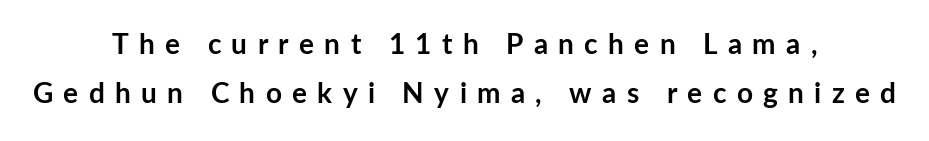
{"serif": "no", "italic": "no", "bold": "yes", "weight": "semibold", "width": "normal", "stroke_contrast": "low", "x_height": "medium", "monospaced": "no", "underline": "no", "align": "center", "line_spacing_ratio": 1.76, "letter_spacing": "wide", "letter_spacing_em": 0.37, "glyph_px": 28}
